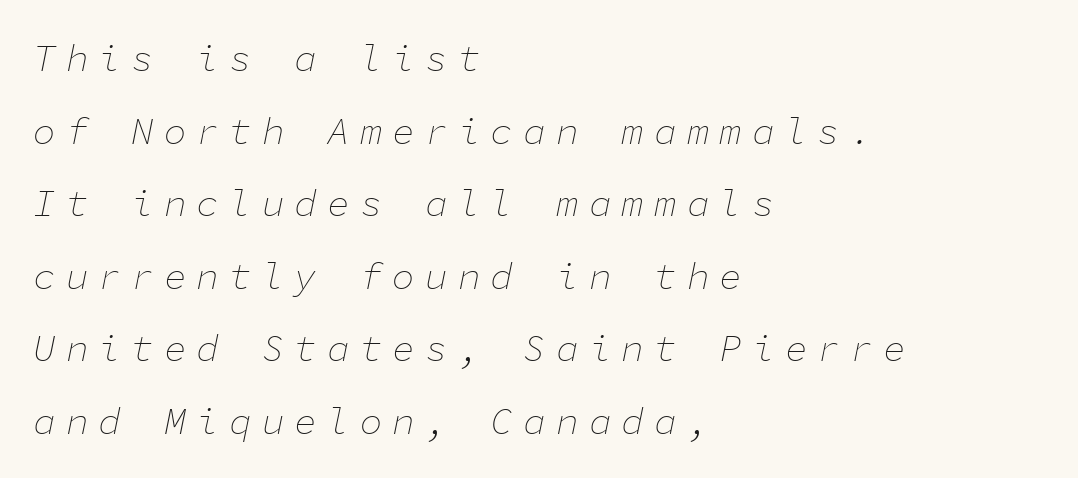
Q: Is the text bold? A: No.
Q: Is the text italic (slanted)? A: Yes, it leans right by about 11 degrees.
Q: Is the text underlined? A: No.
Q: How is the paragraph aligned? A: Left-aligned.
Q: Is the spacing between letters normal or unusually wide? A: Unusually wide.
Q: Is the spacing between lines tight, normal or loose? A: Loose.
Q: Width (condensed, normal, or wide)? A: Normal.
Q: Stroke contrast? A: Low.
Q: x-height? A: Medium.
Q: Monospaced? A: Yes.
